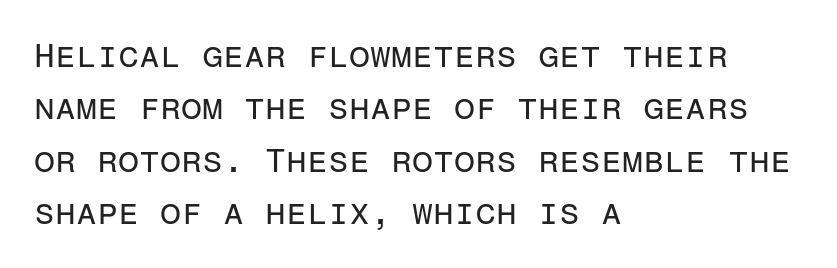
Q: Is the text bold? A: No.
Q: Is the text italic (slanted)? A: No, it is upright.
Q: Is the typeface a serif or a sans-serif typeface? A: Sans-serif.
Q: Is the text underlined? A: No.
Q: How is the paragraph aligned? A: Left-aligned.
Q: Is the spacing between letters normal or unusually wide? A: Normal.
Q: Is the spacing between lines tight, normal or loose? A: Normal.
Q: Width (condensed, normal, or wide)? A: Normal.
Q: Stroke contrast? A: Low.
Q: x-height? A: Medium.
Q: Monospaced? A: Yes.
